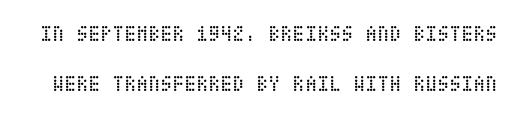
Q: Is the text bold? A: No.
Q: Is the text italic (slanted)? A: No, it is upright.
Q: Is the text underlined? A: No.
Q: Is the spacing between letters normal or unusually wide? A: Normal.
Q: Is the spacing between lines tight, normal or loose? A: Loose.
